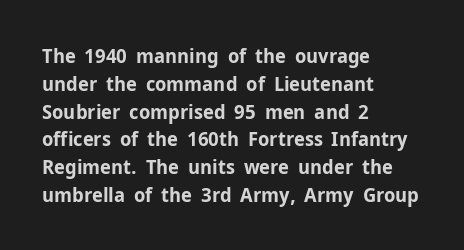
The image shows 20 px bold type, upright; set left-aligned, normal line spacing (1.39x), normal letter spacing, not underlined.
